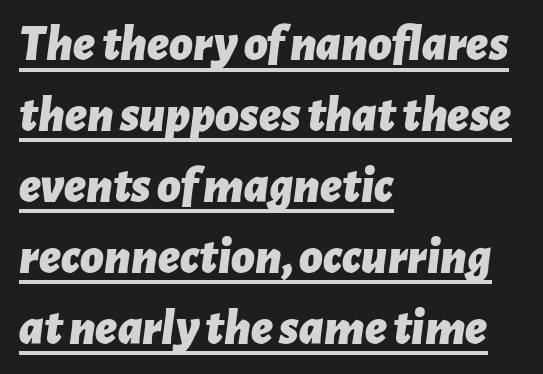
Q: Is the text bold? A: Yes.
Q: Is the text italic (slanted)? A: Yes, it leans right by about 7 degrees.
Q: Is the text underlined? A: Yes.
Q: How is the paragraph aligned? A: Left-aligned.
Q: Is the spacing between letters normal or unusually wide? A: Normal.
Q: Is the spacing between lines tight, normal or loose? A: Normal.
Q: Width (condensed, normal, or wide)? A: Normal.
Q: Stroke contrast? A: Low.
Q: x-height? A: Medium.
Q: Monospaced? A: No.
